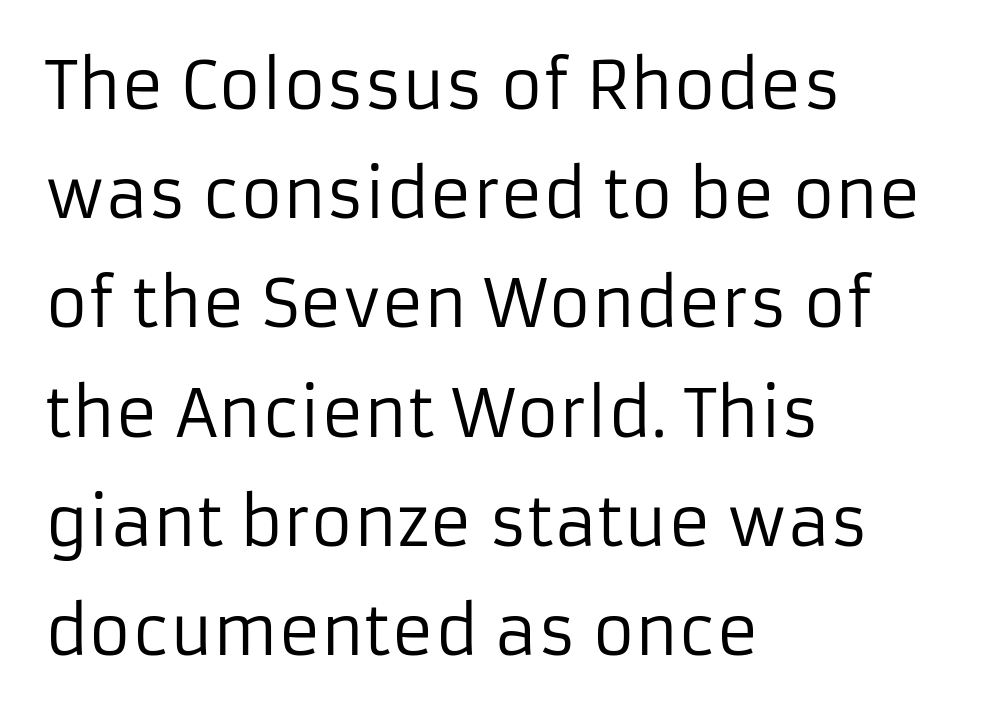
Q: Is the text bold? A: No.
Q: Is the text italic (slanted)? A: No, it is upright.
Q: Is the typeface a serif or a sans-serif typeface? A: Sans-serif.
Q: Is the text underlined? A: No.
Q: How is the paragraph aligned? A: Left-aligned.
Q: Is the spacing between letters normal or unusually wide? A: Normal.
Q: Is the spacing between lines tight, normal or loose? A: Normal.
Q: Width (condensed, normal, or wide)? A: Normal.
Q: Stroke contrast? A: Low.
Q: x-height? A: Medium.
Q: Monospaced? A: No.
